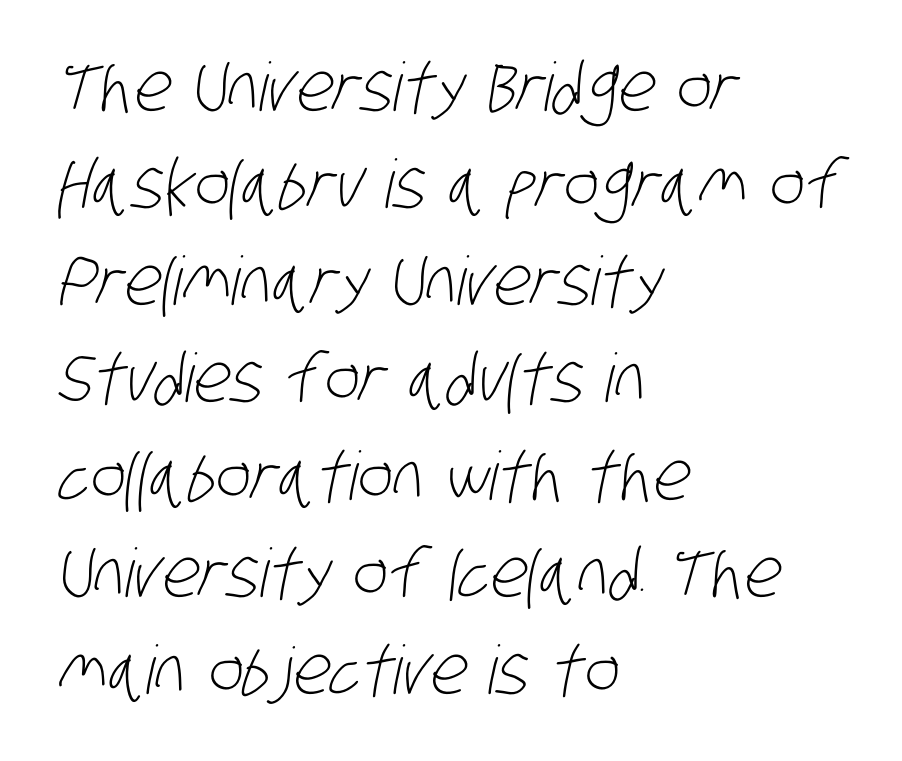
The area under the type is left untouched. The weight tops out at a normal text grade. This sample uses a sans-serif face. Every row of glyphs begins at an identical x-position on the left.
